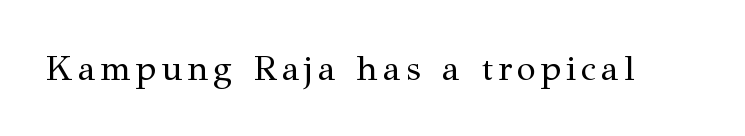
The image shows 35 px regular-weight serif type, upright; set not underlined; medium stroke contrast and a medium x-height.
